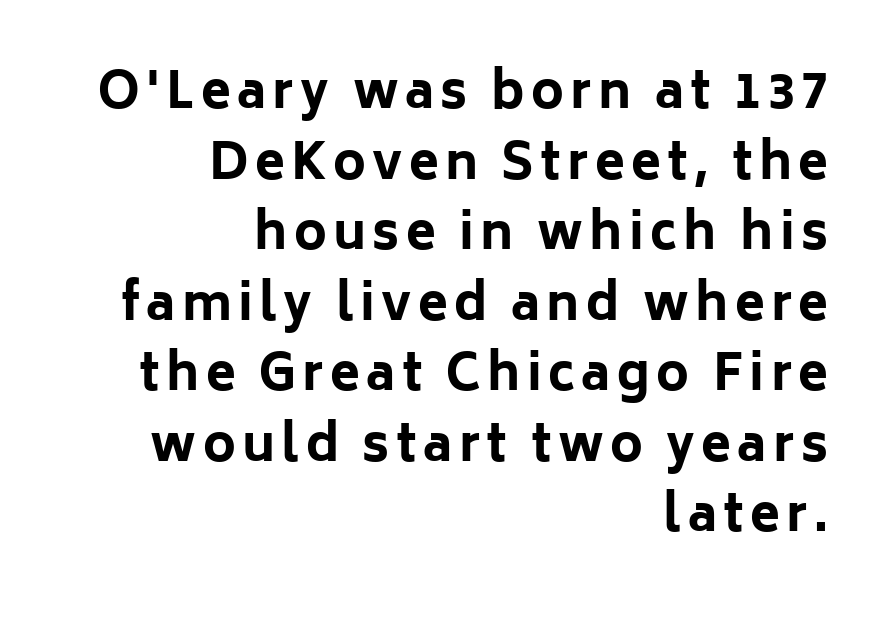
{"serif": "no", "italic": "no", "bold": "yes", "weight": "bold", "width": "normal", "stroke_contrast": "low", "x_height": "medium", "monospaced": "no", "underline": "no", "align": "right", "line_spacing": "normal", "line_spacing_ratio": 1.44, "glyph_px": 49}
